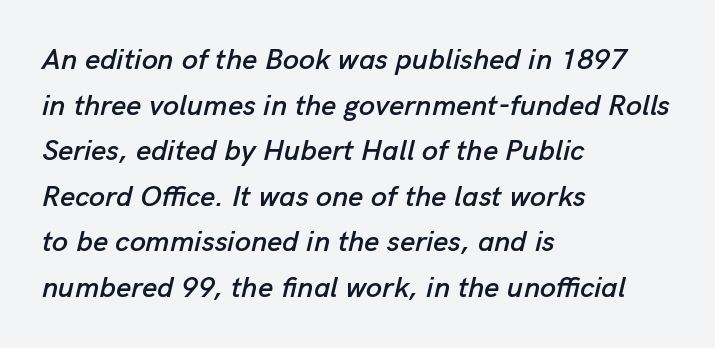
The lines sit at an ordinary, default distance from one another. Is this a fixed-width face? No — the glyphs have proportional, varying widths. Nobody touched the tracking dial on this one. Line starts are locked; line ends wander.
